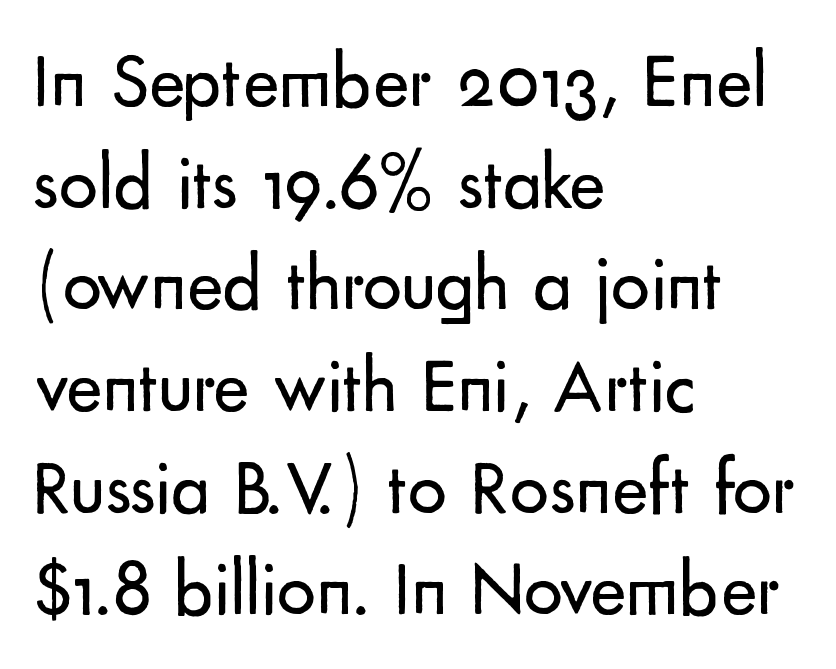
Horizontal alignment here is leftward, the default for most running prose. The strip under each line holds only bare page. The passage shown is typeset with a sans-serif family. You could call the tracking neutral — neither tight nor loose. The designer left line spacing at the default. This is not heavy type; no bold has been used.
